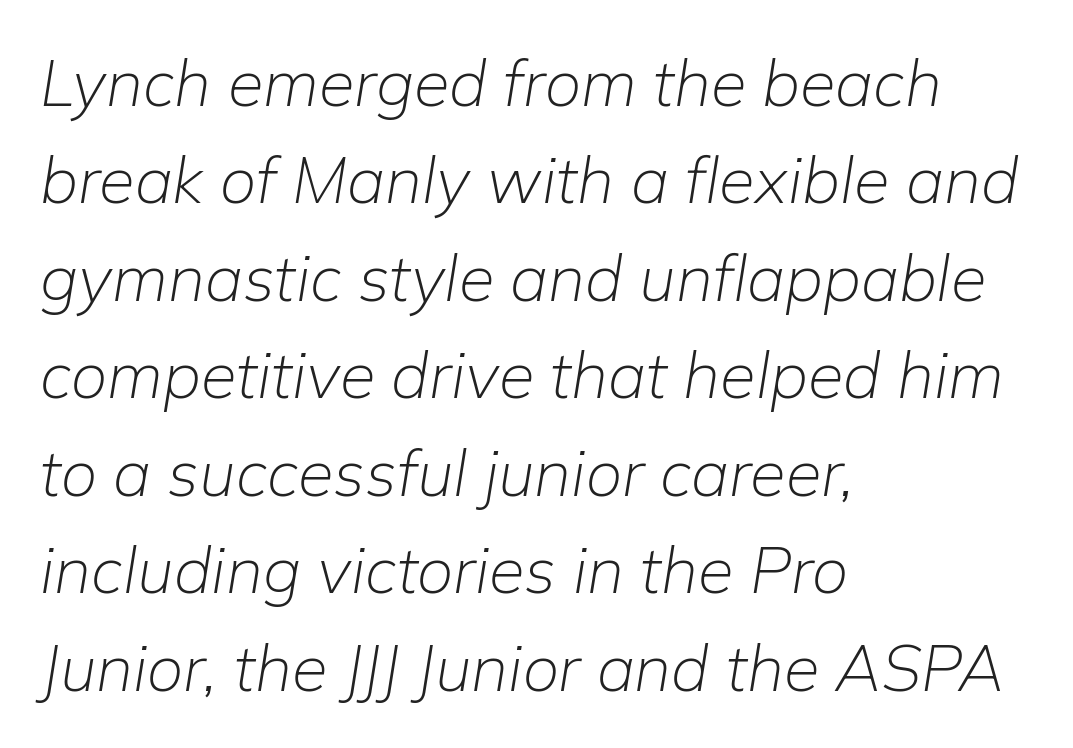
The image shows 65 px light type, italic (leaning right); set left-aligned, normal line spacing (1.5x), normal letter spacing, not underlined; low stroke contrast and a medium x-height.
